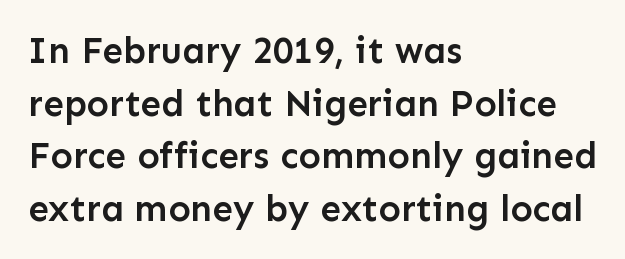
Q: Is the text bold? A: Semi-bold.
Q: Is the text italic (slanted)? A: No, it is upright.
Q: Is the typeface a serif or a sans-serif typeface? A: Sans-serif.
Q: Is the text underlined? A: No.
Q: How is the paragraph aligned? A: Left-aligned.
Q: Is the spacing between letters normal or unusually wide? A: Normal.
Q: Is the spacing between lines tight, normal or loose? A: Normal.
Q: Width (condensed, normal, or wide)? A: Normal.
Q: Stroke contrast? A: Low.
Q: x-height? A: Medium.
Q: Monospaced? A: No.
